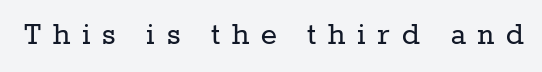
Q: Is the text bold? A: No.
Q: Is the text italic (slanted)? A: No, it is upright.
Q: Is the typeface a serif or a sans-serif typeface? A: Serif.
Q: Is the text underlined? A: No.
Q: Is the spacing between letters normal or unusually wide? A: Unusually wide.
Q: Width (condensed, normal, or wide)? A: Normal.
Q: Stroke contrast? A: Low.
Q: x-height? A: Medium.
Q: Monospaced? A: No.
